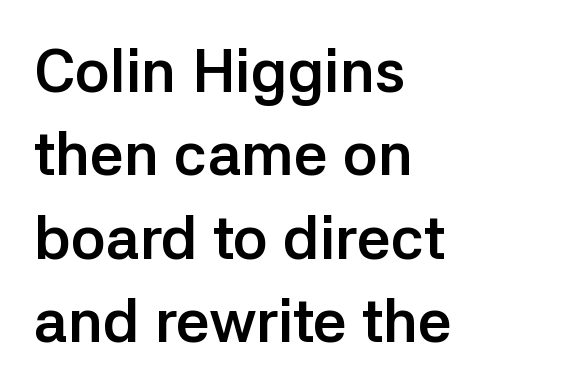
Q: Is the text bold? A: Yes.
Q: Is the text italic (slanted)? A: No, it is upright.
Q: Is the typeface a serif or a sans-serif typeface? A: Sans-serif.
Q: Is the text underlined? A: No.
Q: How is the paragraph aligned? A: Left-aligned.
Q: Is the spacing between letters normal or unusually wide? A: Normal.
Q: Is the spacing between lines tight, normal or loose? A: Normal.
Q: Width (condensed, normal, or wide)? A: Normal.
Q: Stroke contrast? A: Low.
Q: x-height? A: Medium.
Q: Monospaced? A: No.
